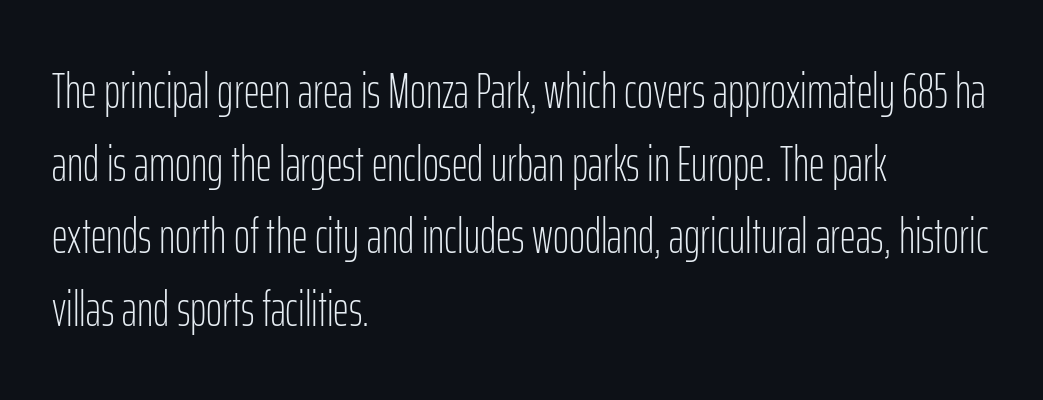
The image shows 49 px light, condensed sans-serif type, upright; set left-aligned, normal line spacing (1.48x), normal letter spacing, not underlined; low stroke contrast and a medium x-height.
